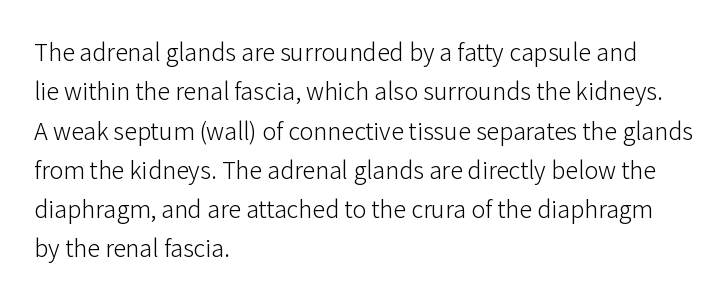
{"italic": "no", "bold": "no", "underline": "no", "align": "left", "line_spacing": "normal", "line_spacing_ratio": 1.51, "letter_spacing": "normal", "letter_spacing_em": 0.0, "glyph_px": 26}
